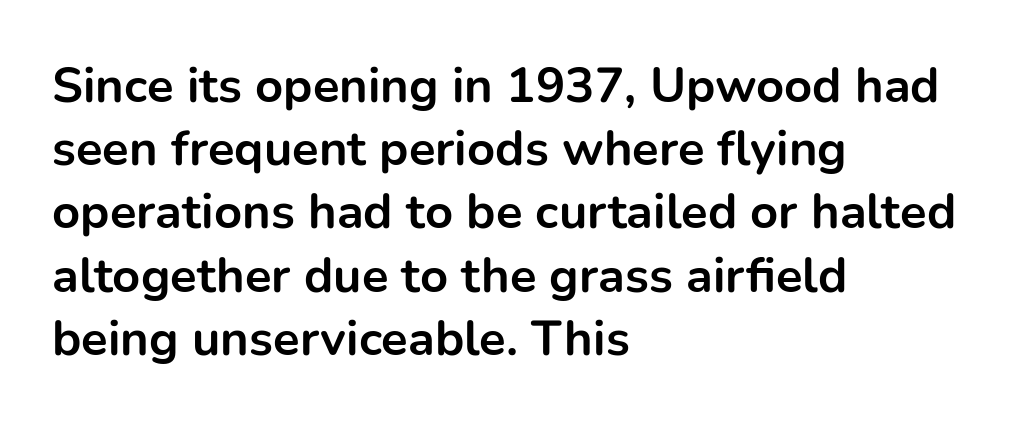
Q: Is the text bold? A: Yes.
Q: Is the text italic (slanted)? A: No, it is upright.
Q: Is the typeface a serif or a sans-serif typeface? A: Sans-serif.
Q: Is the text underlined? A: No.
Q: How is the paragraph aligned? A: Left-aligned.
Q: Is the spacing between letters normal or unusually wide? A: Normal.
Q: Is the spacing between lines tight, normal or loose? A: Normal.
Q: Width (condensed, normal, or wide)? A: Normal.
Q: Stroke contrast? A: Low.
Q: x-height? A: Medium.
Q: Monospaced? A: No.
